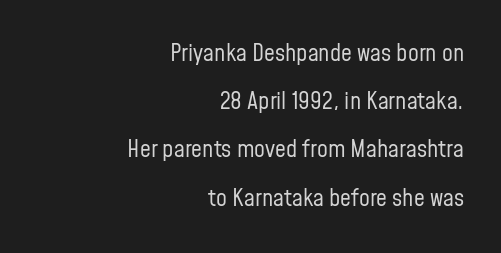
Only glyphs here, with clear space below each row. Nothing heavy about these letters — not bold at all. Compared with a flush-left layout, this one pins lines to the opposite, right side. Airy leading. This is the regular roman posture of the typeface.
